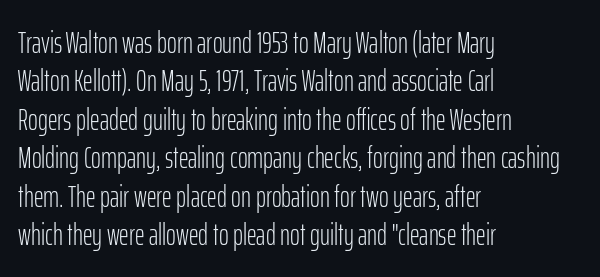
The image shows 30 px light, condensed sans-serif type, upright; set left-aligned, normal line spacing (1.28x), normal letter spacing, not underlined; low stroke contrast and a medium x-height.
